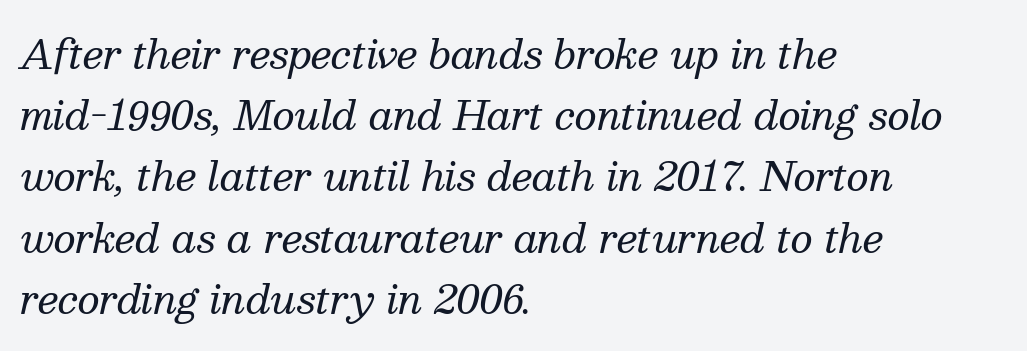
The designer went with a serif here, giving each stem small feet. The characters are drawn with everyday or finer stroke widths. Words float on clear page, feet unadorned. Standard letterfit; no display-style spreading of the glyphs.
